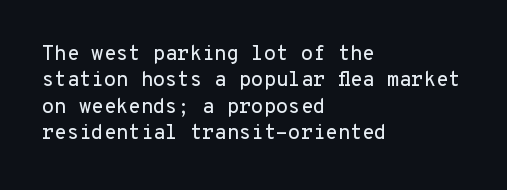
{"italic": "no", "underline": "no", "align": "left", "line_spacing": "normal", "line_spacing_ratio": 1.32, "letter_spacing": "normal", "letter_spacing_em": 0.0, "glyph_px": 20}
